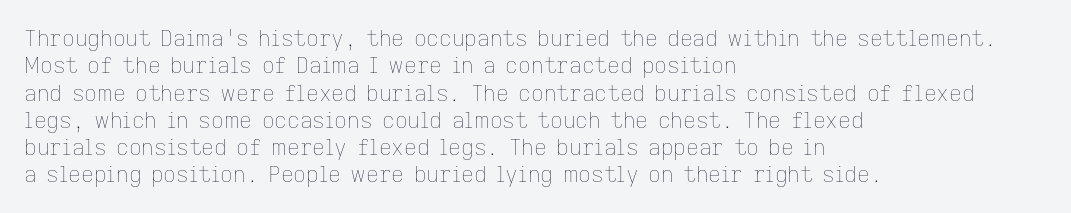
The image shows 22 px text type, upright; set left-aligned, line spacing 1.24x, normal letter spacing, not underlined.
